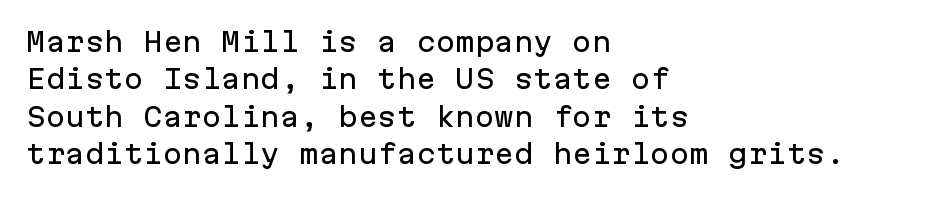
Q: Is the text italic (slanted)? A: No, it is upright.
Q: Is the text underlined? A: No.
Q: How is the paragraph aligned? A: Left-aligned.
Q: Is the spacing between letters normal or unusually wide? A: Normal.
Q: Is the spacing between lines tight, normal or loose? A: Normal.
